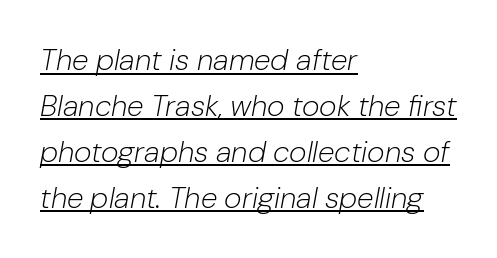
These lines keep a tight, regular rhythm from letter to letter. Observe the lean: these are italic letterforms. The rag falls on the right side of this text block. A quiet, ordinary-to-light weight characterises the typeface. Do the characters align in a grid? No, the font is proportional.
